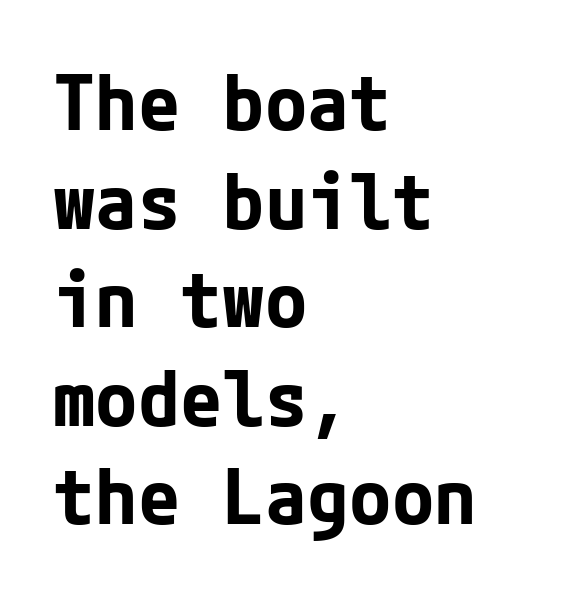
{"serif": "no", "italic": "no", "bold": "yes", "weight": "bold", "width": "normal", "stroke_contrast": "low", "x_height": "medium", "underline": "no", "align": "left", "line_spacing": "normal", "line_spacing_ratio": 1.28, "letter_spacing": "normal", "letter_spacing_em": 0.0, "glyph_px": 77}
